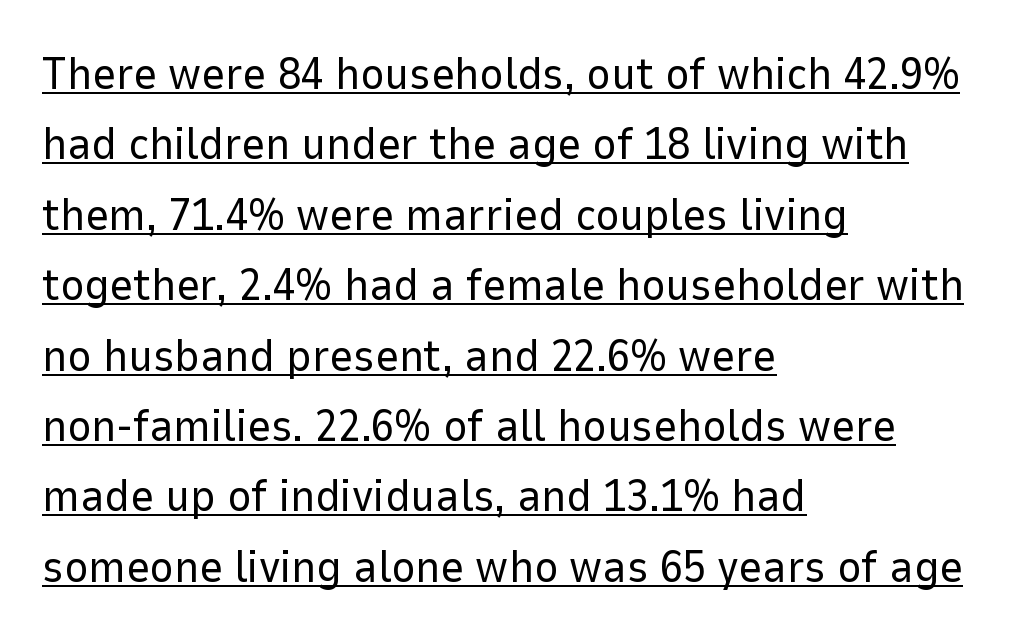
How would I describe the line gaps? Plain and ordinary. A typesetter would label this face a sans. The type is set solid horizontally, with unmodified tracking. Caption: multi-line text, flush left, ragged right.
